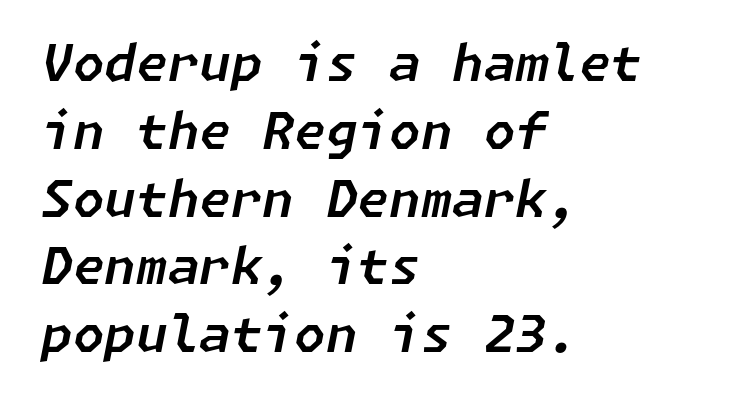
The image shows 51 px text type, italic (leaning right); set left-aligned, normal line spacing (1.33x), normal letter spacing, not underlined; low stroke contrast and a medium x-height.
